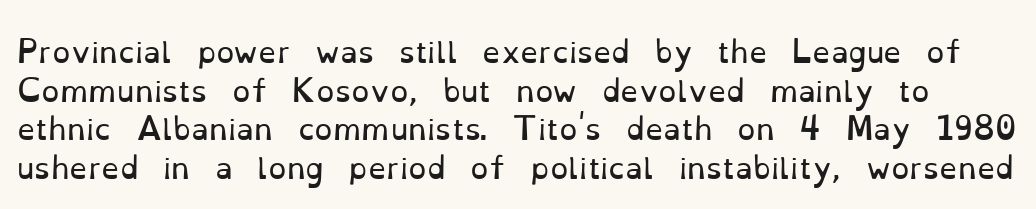
{"serif": "yes", "italic": "no", "bold": "no", "weight": "regular", "width": "normal", "stroke_contrast": "low", "x_height": "small", "monospaced": "no", "underline": "no", "line_spacing": "normal", "line_spacing_ratio": 1.33, "letter_spacing": "normal", "letter_spacing_em": 0.0, "glyph_px": 29}
